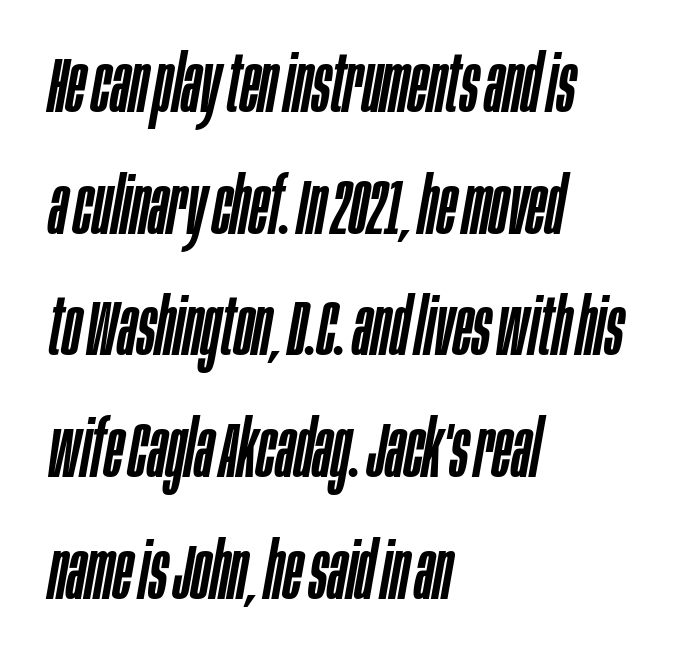
The image shows 79 px condensed type, italic (leaning right); set left-aligned, normal line spacing (1.54x), normal letter spacing, not underlined; low stroke contrast and a large x-height.
